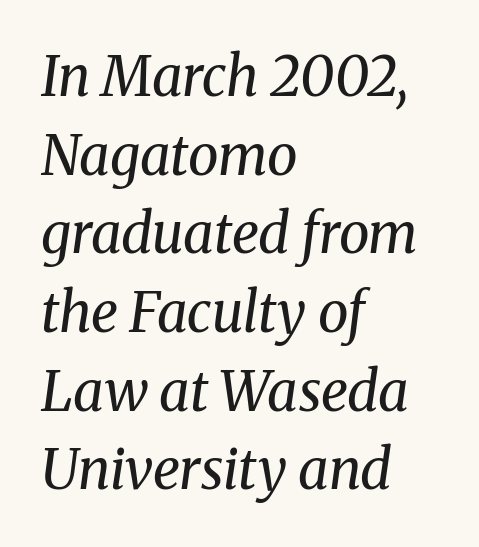
{"serif": "yes", "italic": "yes", "lean": "right", "slant_degrees": 8, "bold": "no", "weight": "regular", "width": "normal", "stroke_contrast": "medium", "x_height": "medium", "monospaced": "no", "underline": "no", "align": "left", "line_spacing": "normal", "line_spacing_ratio": 1.43, "letter_spacing": "normal", "letter_spacing_em": 0.0, "glyph_px": 55}
